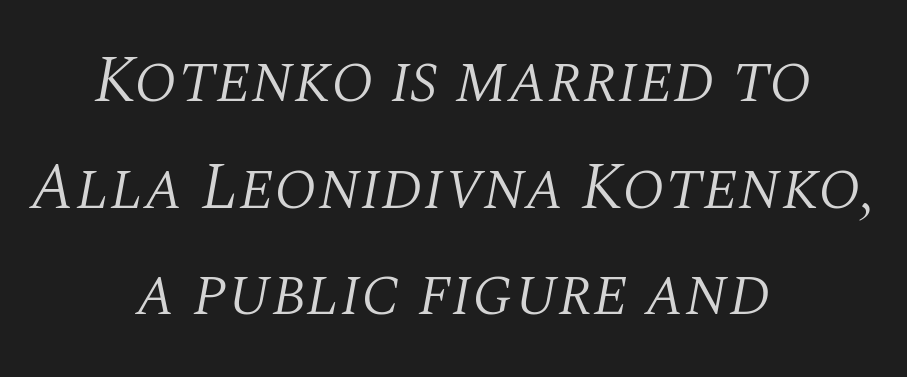
The image shows 67 px light serif type, italic (leaning right); set centered, normal line spacing (1.59x), normal letter spacing, not underlined; medium stroke contrast and a large x-height.
